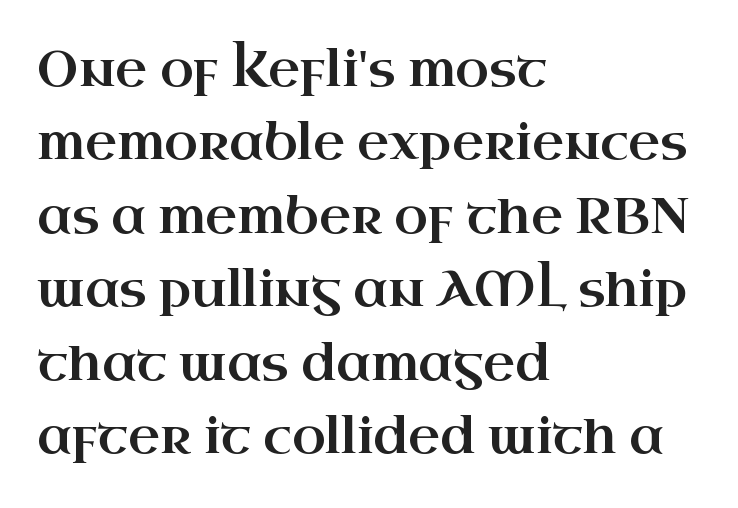
Q: Is the text italic (slanted)? A: No, it is upright.
Q: Is the typeface a serif or a sans-serif typeface? A: Serif.
Q: Is the text underlined? A: No.
Q: How is the paragraph aligned? A: Left-aligned.
Q: Is the spacing between letters normal or unusually wide? A: Normal.
Q: Is the spacing between lines tight, normal or loose? A: Normal.
Q: Width (condensed, normal, or wide)? A: Wide.
Q: Stroke contrast? A: High.
Q: x-height? A: Small.
Q: Monospaced? A: No.
